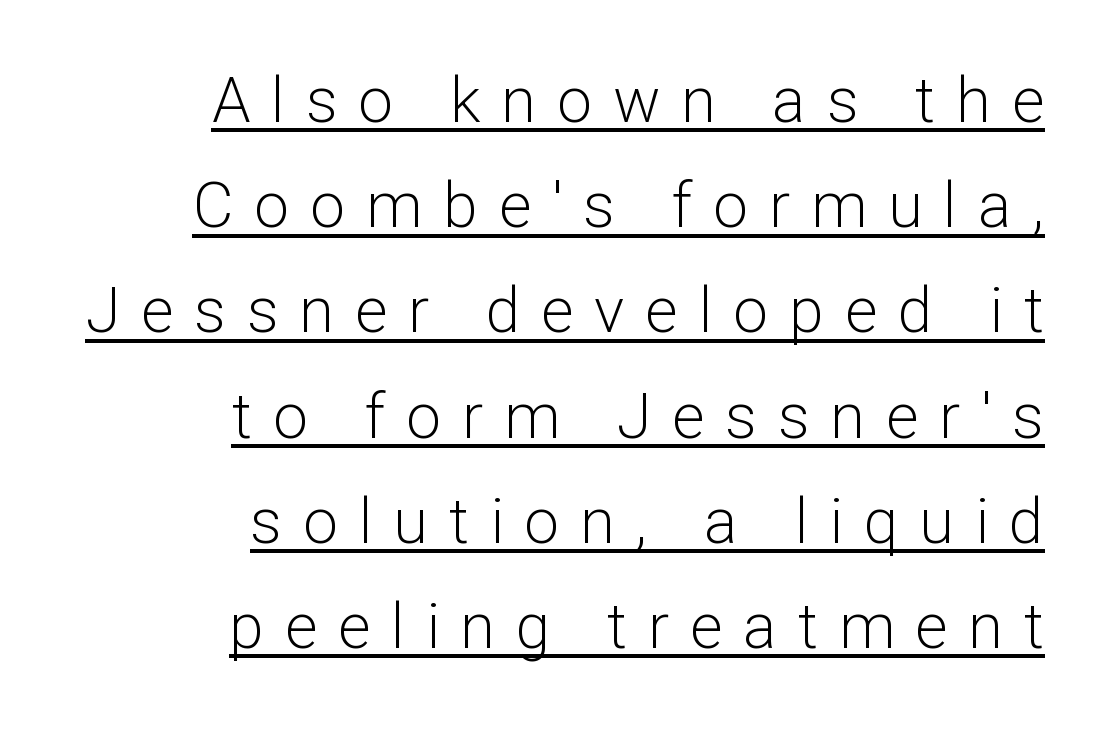
Q: Is the text bold? A: No.
Q: Is the text italic (slanted)? A: No, it is upright.
Q: Is the typeface a serif or a sans-serif typeface? A: Sans-serif.
Q: Is the text underlined? A: Yes.
Q: How is the paragraph aligned? A: Right-aligned.
Q: Is the spacing between letters normal or unusually wide? A: Unusually wide.
Q: Is the spacing between lines tight, normal or loose? A: Normal.
Q: Width (condensed, normal, or wide)? A: Normal.
Q: Stroke contrast? A: Low.
Q: x-height? A: Medium.
Q: Monospaced? A: No.
